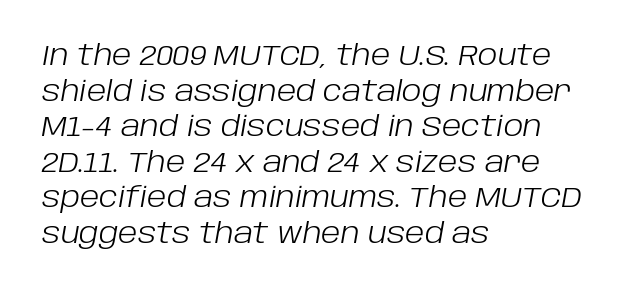
The image shows 28 px light type, italic (leaning right); set left-aligned, normal line spacing (1.27x), normal letter spacing, not underlined; low stroke contrast and a large x-height.
